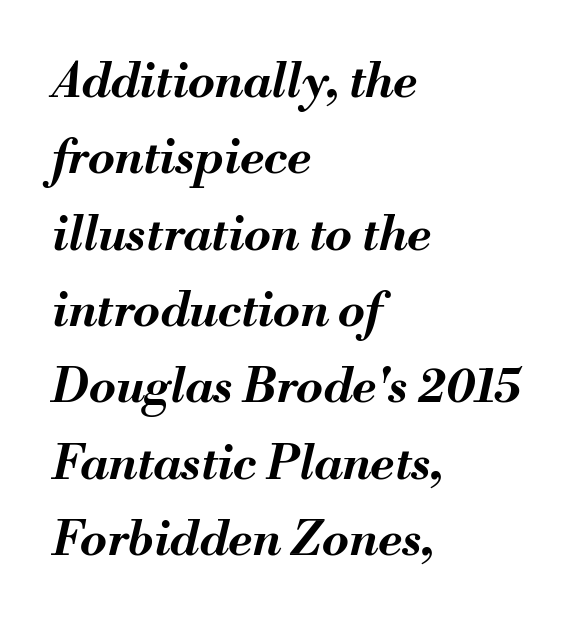
The image shows 48 px bold type, italic (leaning right); set left-aligned, normal line spacing (1.59x), normal letter spacing, not underlined; medium stroke contrast and a small x-height.
